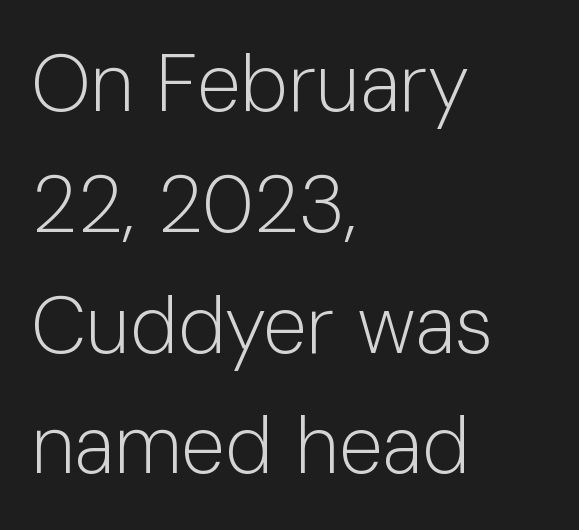
The image shows 80 px light sans-serif type, upright; set left-aligned, normal line spacing (1.51x), normal letter spacing, not underlined; low stroke contrast and a medium x-height.
